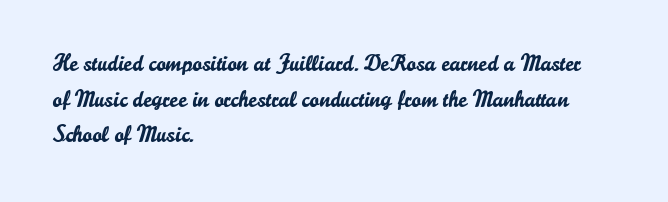
The image shows 23 px text type; set left-aligned, normal line spacing (1.55x), normal letter spacing, not underlined.
